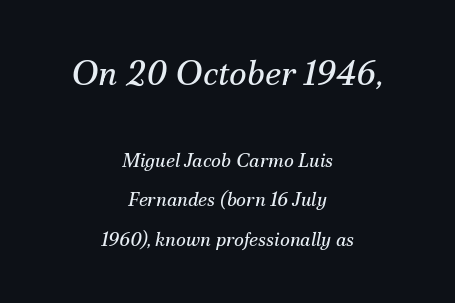
Q: Is the text bold? A: No.
Q: Is the text italic (slanted)? A: Yes, it leans right by about 12 degrees.
Q: Is the typeface a serif or a sans-serif typeface? A: Serif.
Q: Is the text underlined? A: No.
Q: How is the paragraph aligned? A: Centered.
Q: Is the spacing between letters normal or unusually wide? A: Normal.
Q: Is the spacing between lines tight, normal or loose? A: Loose.
Q: Which block of text is set in a larger size, the first (top) or the second (bottom)? A: The first (top) one.
Q: Width (condensed, normal, or wide)? A: Normal.
Q: Stroke contrast? A: Medium.
Q: x-height? A: Small.
Q: Monospaced? A: No.
